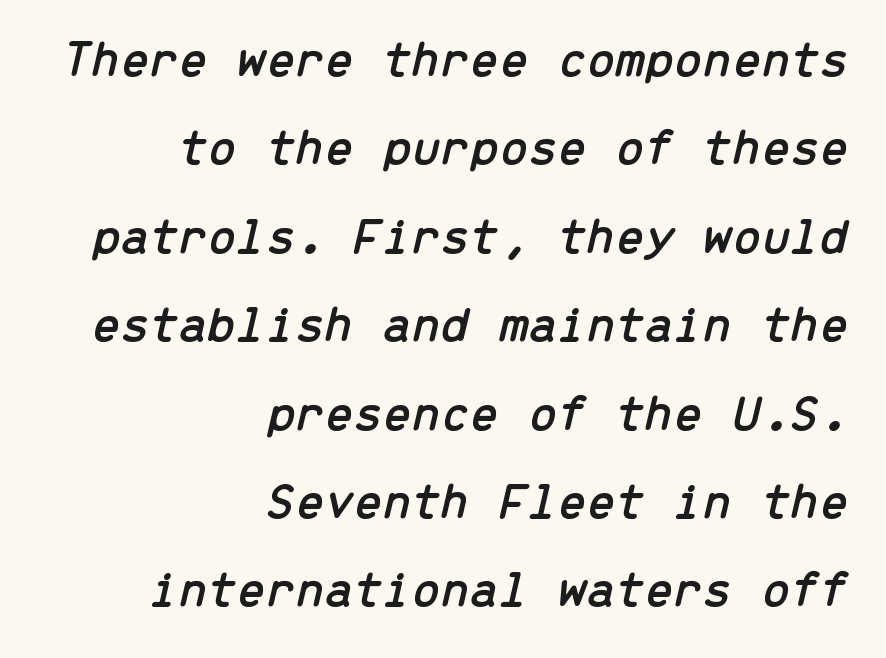
Q: Is the text italic (slanted)? A: Yes, it leans right by about 13 degrees.
Q: Is the text underlined? A: No.
Q: How is the paragraph aligned? A: Right-aligned.
Q: Is the spacing between letters normal or unusually wide? A: Normal.
Q: Is the spacing between lines tight, normal or loose? A: Normal.
Q: Width (condensed, normal, or wide)? A: Normal.
Q: Stroke contrast? A: Low.
Q: x-height? A: Medium.
Q: Monospaced? A: Yes.
